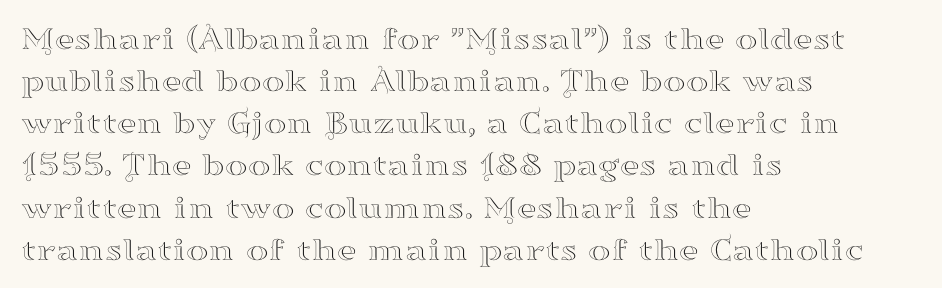
The image shows 34 px wide serif type, upright; set left-aligned, line spacing 1.24x, normal letter spacing, not underlined; high stroke contrast and a small x-height.
